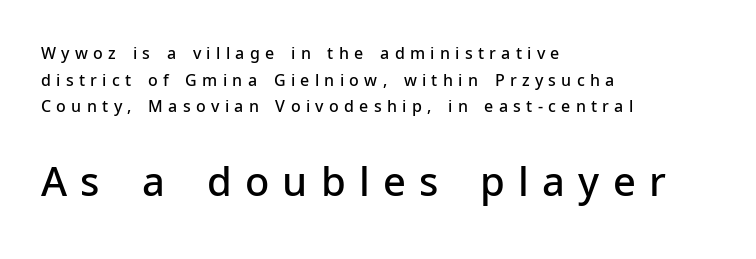
Q: Is the text bold? A: Semi-bold.
Q: Is the text italic (slanted)? A: No, it is upright.
Q: Is the typeface a serif or a sans-serif typeface? A: Sans-serif.
Q: Is the text underlined? A: No.
Q: How is the paragraph aligned? A: Left-aligned.
Q: Is the spacing between letters normal or unusually wide? A: Unusually wide.
Q: Is the spacing between lines tight, normal or loose? A: Normal.
Q: Which block of text is set in a larger size, the first (top) or the second (bottom)? A: The second (bottom) one.
Q: Width (condensed, normal, or wide)? A: Normal.
Q: Stroke contrast? A: Low.
Q: x-height? A: Medium.
Q: Monospaced? A: No.
